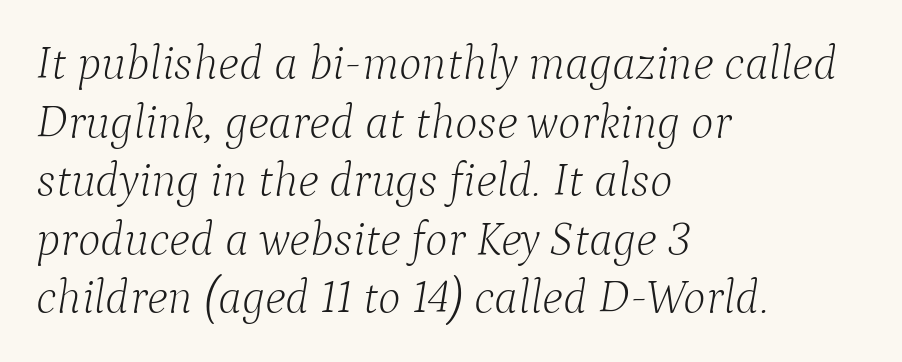
The image shows 48 px light serif type, italic (leaning right); set left-aligned, line spacing 1.22x, normal letter spacing, not underlined; low stroke contrast and a medium x-height.
